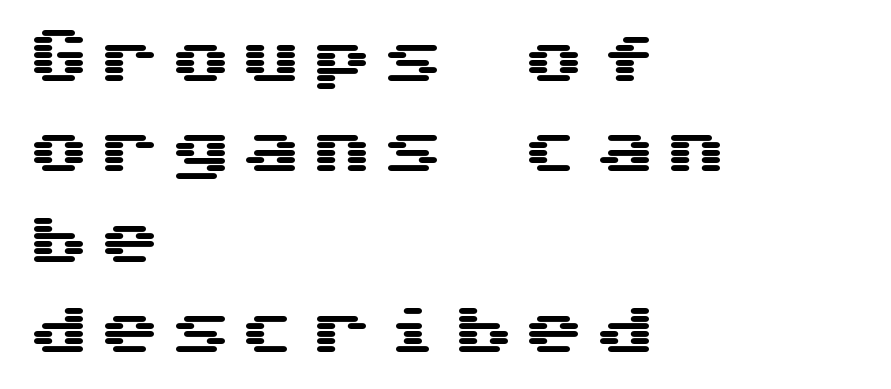
The image shows 61 px wide sans-serif type, upright, monospaced; set left-aligned, normal line spacing (1.48x), not underlined; medium stroke contrast and a medium x-height.
